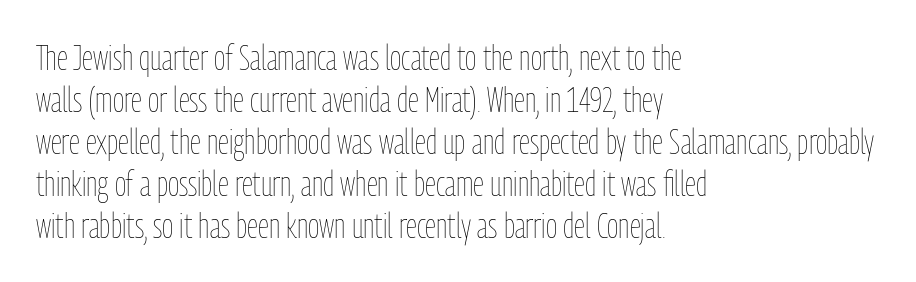
Q: Is the text bold? A: No.
Q: Is the text italic (slanted)? A: No, it is upright.
Q: Is the text underlined? A: No.
Q: How is the paragraph aligned? A: Left-aligned.
Q: Is the spacing between letters normal or unusually wide? A: Normal.
Q: Width (condensed, normal, or wide)? A: Condensed.
Q: Stroke contrast? A: Low.
Q: x-height? A: Medium.
Q: Monospaced? A: No.
